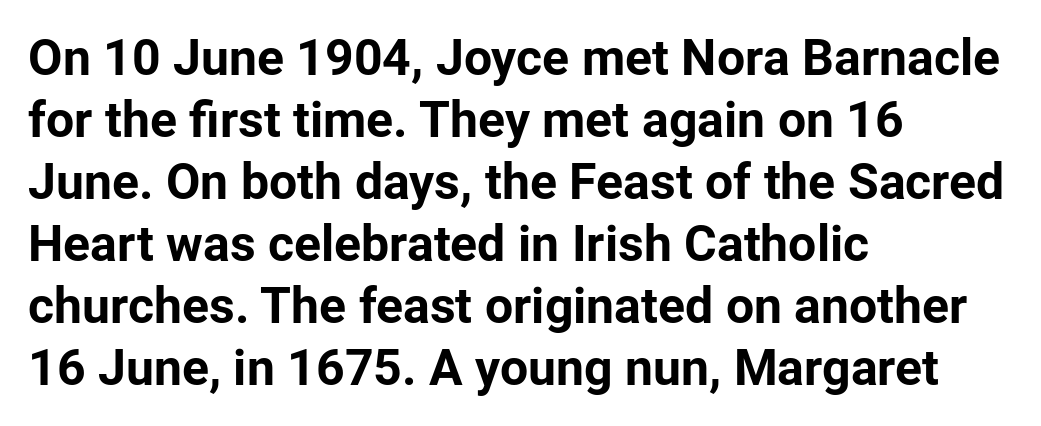
Typographic density is high because the face is bold. A clean baseline with only descenders dipping below it. The text was rendered using a sans face with plain stroke endings. Standard letterfit; no display-style spreading of the glyphs. The face used here is proportionally spaced, like ordinary book or web type.
